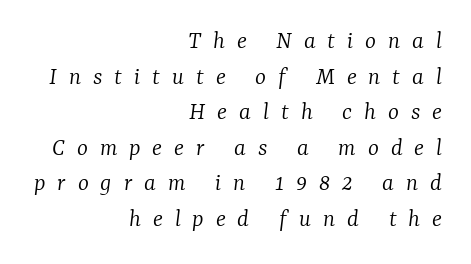
Q: Is the text bold? A: No.
Q: Is the text italic (slanted)? A: Yes, it leans right by about 7 degrees.
Q: Is the text underlined? A: No.
Q: How is the paragraph aligned? A: Right-aligned.
Q: Is the spacing between letters normal or unusually wide? A: Unusually wide.
Q: Is the spacing between lines tight, normal or loose? A: Normal.
